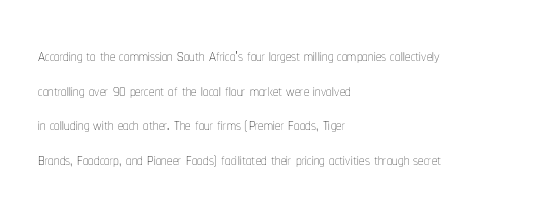
Which margin do the lines hug? The left one — the right edge is uneven. This is roman type, the default non-slanted kind. Summary of vertical rhythm: regular, with standard interline spacing. These glyphs show unthickened strokes, regular width or finer. The rendering keeps characters at their native spacing. The gap between lines stays unmarked.
